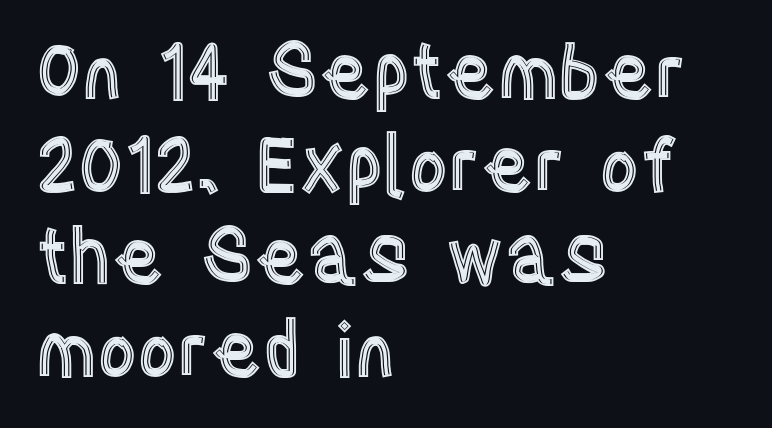
Q: Is the text italic (slanted)? A: No, it is upright.
Q: Is the text underlined? A: No.
Q: How is the paragraph aligned? A: Left-aligned.
Q: Is the spacing between letters normal or unusually wide? A: Normal.
Q: Width (condensed, normal, or wide)? A: Condensed.
Q: x-height? A: Large.
Q: Monospaced? A: No.
